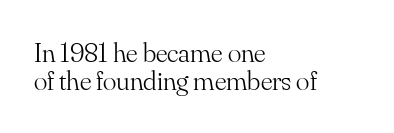
Check where the strokes stop: tiny serifs finish them off. Descenders hang freely into open space. Bold? No — there's no thickening of the strokes. The face used here is proportionally spaced, like ordinary book or web type. The paragraph shown leans on its left margin. Students, note that the glyphs here touch the page at normal intervals.
